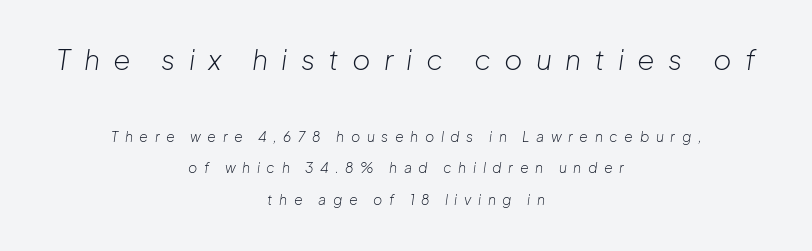
The image shows 28 px light type, italic (leaning right); set centered, loose line spacing (2.26x), unusually wide letter spacing (+0.47 em), not underlined; the first (top) block is 2.0x larger; low stroke contrast and a medium x-height.
